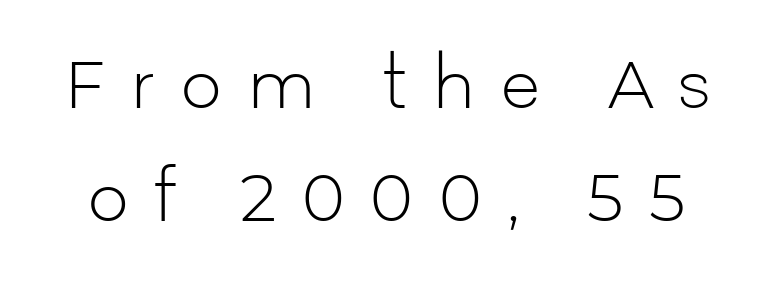
{"serif": "no", "italic": "no", "bold": "no", "weight": "light", "width": "normal", "stroke_contrast": "low", "x_height": "medium", "monospaced": "no", "underline": "no", "line_spacing_ratio": 1.74, "letter_spacing": "wide", "letter_spacing_em": 0.39, "glyph_px": 65}
